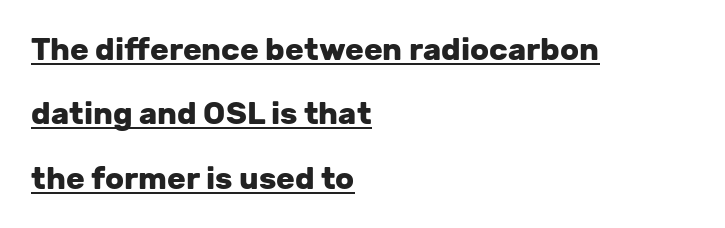
{"serif": "no", "italic": "no", "bold": "yes", "weight": "heavy", "width": "normal", "stroke_contrast": "low", "x_height": "medium", "monospaced": "no", "underline": "yes", "align": "left", "line_spacing": "loose", "line_spacing_ratio": 2.08, "letter_spacing": "normal", "letter_spacing_em": 0.0, "glyph_px": 31}
